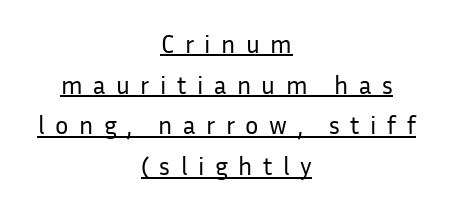
The image shows 25 px text type, upright; set centered, normal line spacing (1.63x), unusually wide letter spacing (+0.42 em), underlined.
